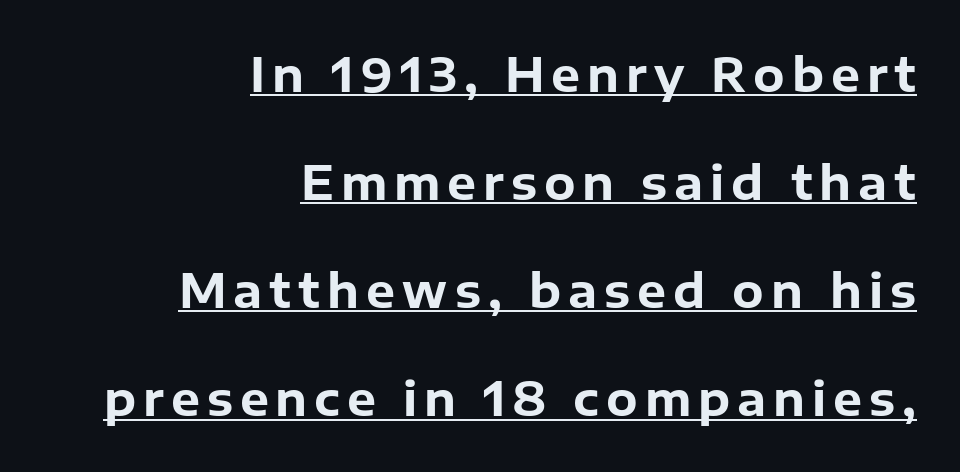
The image shows 46 px bold sans-serif type, upright; set right-aligned, loose line spacing (2.35x), underlined; low stroke contrast and a medium x-height.
